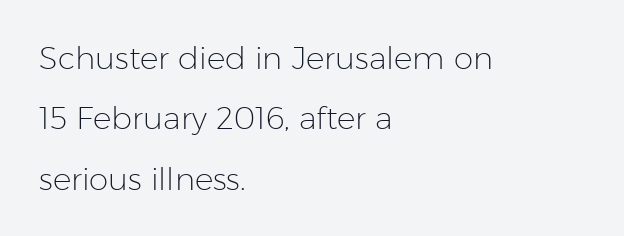
The image shows 31 px light sans-serif type, upright; set left-aligned, loose line spacing (1.95x), normal letter spacing, not underlined; low stroke contrast and a medium x-height.
